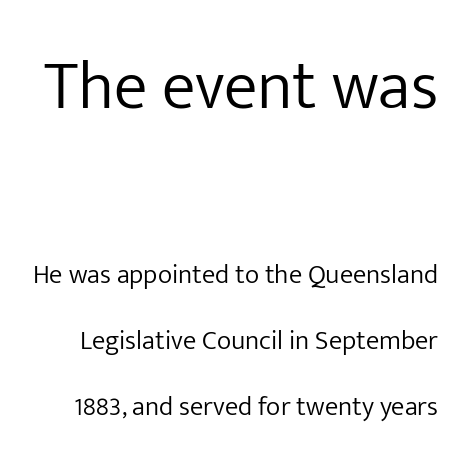
The image shows 68 px light sans-serif type, upright; set loose line spacing (2.45x), normal letter spacing, not underlined; the first (top) block is 2.52x larger; low stroke contrast and a medium x-height.
